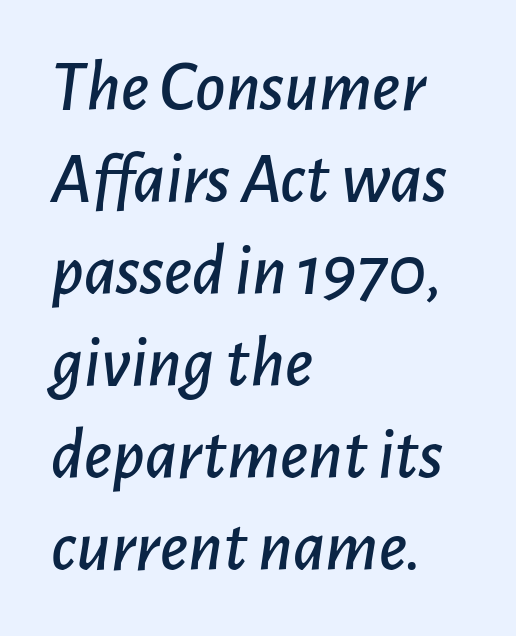
{"italic": "yes", "lean": "right", "slant_degrees": 7, "width": "normal", "stroke_contrast": "low", "x_height": "medium", "monospaced": "no", "underline": "no", "align": "left", "line_spacing": "normal", "line_spacing_ratio": 1.26, "letter_spacing": "normal", "letter_spacing_em": 0.0, "glyph_px": 73}
